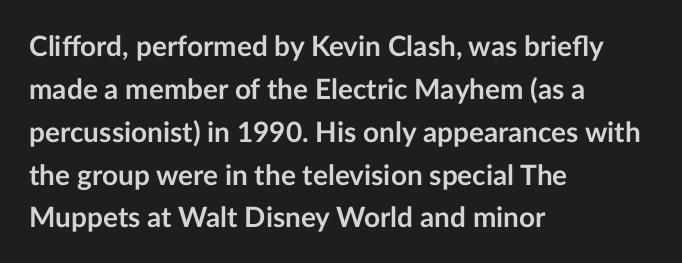
The font's upright variant was chosen for this text. Letters rest on an invisible, unmarked baseline. Each letter's strokes conclude bluntly, with no projecting serifs. Compared with typical body copy, the letter spacing here is the same. Set as a true bold cut, around the 700 mark. Do the characters align in a grid? No, the font is proportional.
